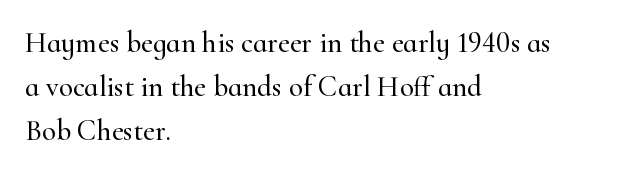
{"serif": "yes", "italic": "no", "width": "normal", "stroke_contrast": "high", "x_height": "small", "monospaced": "no", "underline": "no", "align": "left", "line_spacing": "normal", "line_spacing_ratio": 1.51, "letter_spacing": "normal", "letter_spacing_em": 0.0, "glyph_px": 29}
